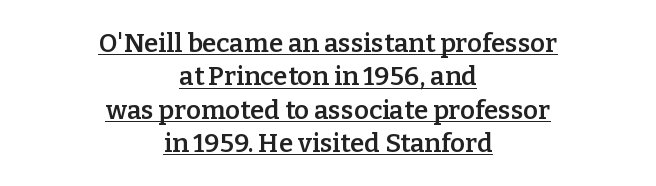
Summary of weight: moderately heavy, a semibold. Compared with typical body copy, the letter spacing here is the same. The leading is moderate, giving the passage an even texture. Does a line run under the words? Yes, clearly.
